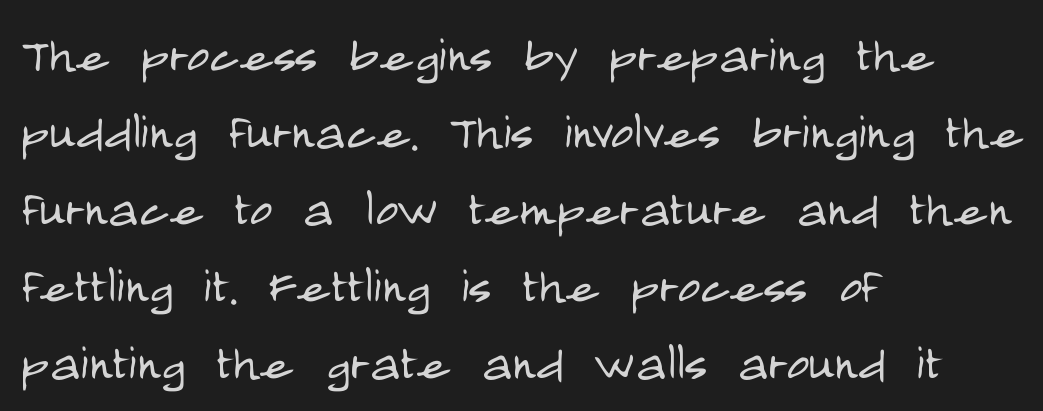
The type sits square on the baseline with zero lean. Compared with a typical body face, this is equally light or lighter still. Words appear dense and cohesive because spacing is normal. The strip under each line holds only bare page.
